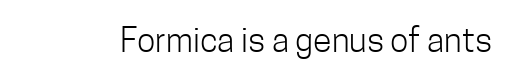
Tall strokes in this sample are plumb rather than angled. Observe the ordinary spacing: letters are neighbours, not strangers. The area under the type is left untouched. Nothing heavy about these letters — not bold at all.
